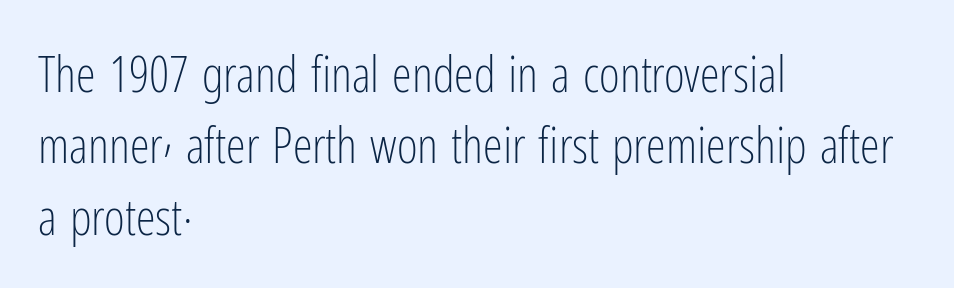
Q: Is the text bold? A: No.
Q: Is the text italic (slanted)? A: No, it is upright.
Q: Is the typeface a serif or a sans-serif typeface? A: Sans-serif.
Q: Is the text underlined? A: No.
Q: How is the paragraph aligned? A: Left-aligned.
Q: Is the spacing between letters normal or unusually wide? A: Normal.
Q: Is the spacing between lines tight, normal or loose? A: Normal.
Q: Width (condensed, normal, or wide)? A: Condensed.
Q: Stroke contrast? A: Low.
Q: x-height? A: Medium.
Q: Monospaced? A: No.
